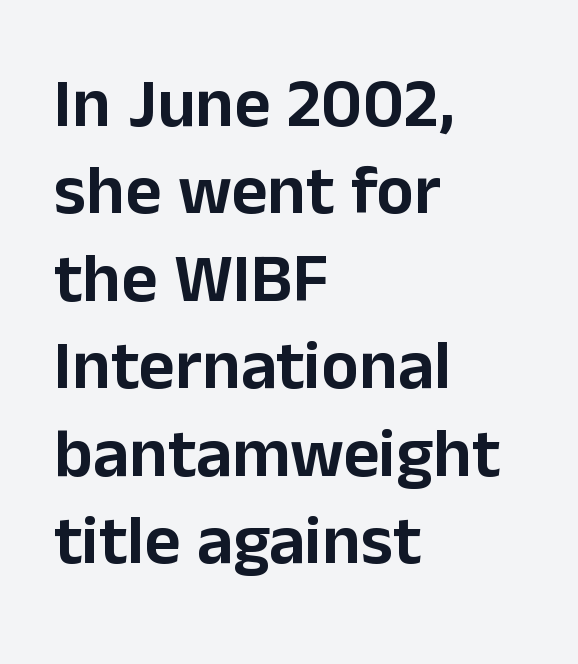
This rendering employs a face without finishing strokes, i.e., a sans-serif. This sample has the flowing, uneven cadence of proportional lettering. Notice how the passage keeps a crisp vertical edge on the left only. The face used here is rendered with its standard letterfit. Just letters on the line, the space beneath them empty. The axis of the letterforms is exactly vertical.
